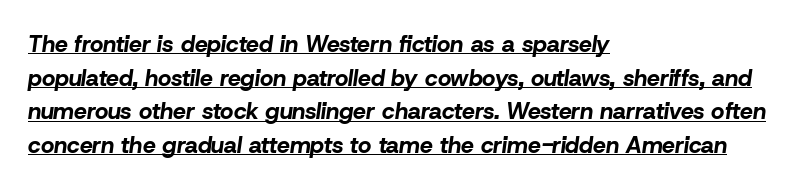
{"italic": "yes", "lean": "right", "slant_degrees": 8, "bold": "yes", "underline": "yes", "align": "left", "line_spacing": "normal", "line_spacing_ratio": 1.46, "letter_spacing": "normal", "letter_spacing_em": 0.0, "glyph_px": 23}
